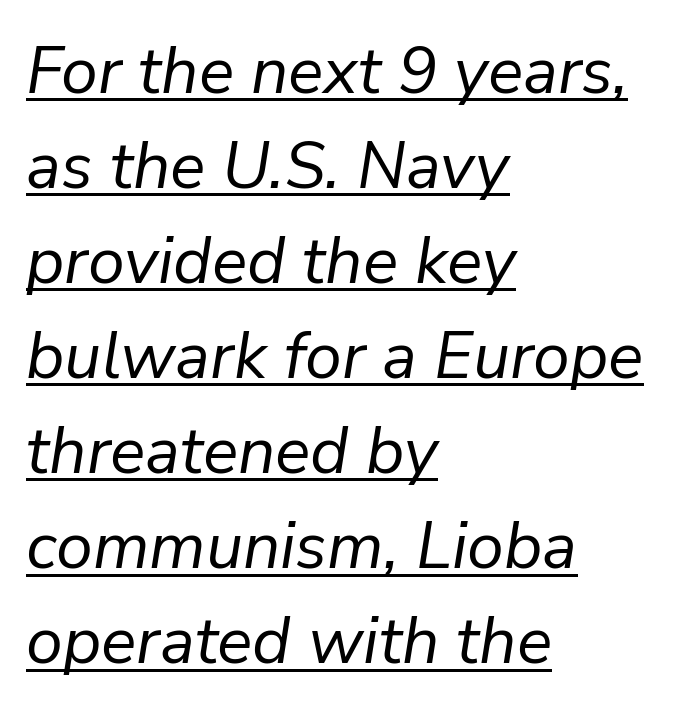
Regarding leading, the lines here are spaced in the standard way. The passage is arranged the way most books set body copy — flush left. Stroke mass is kept to a normal reading level or below. The rendering applies a slant to the glyphs.
